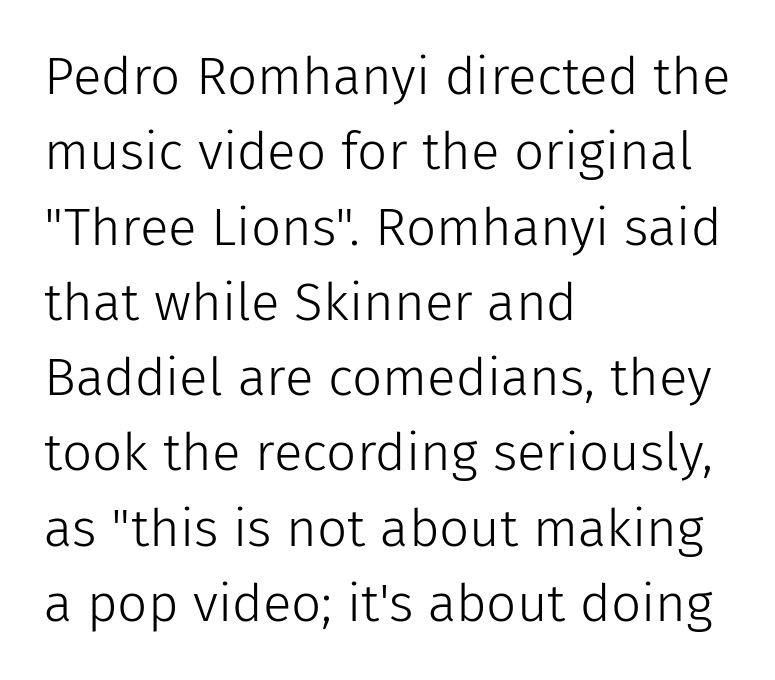
The image shows 53 px light sans-serif type, upright; set left-aligned, normal line spacing (1.42x), normal letter spacing, not underlined; low stroke contrast and a medium x-height.
